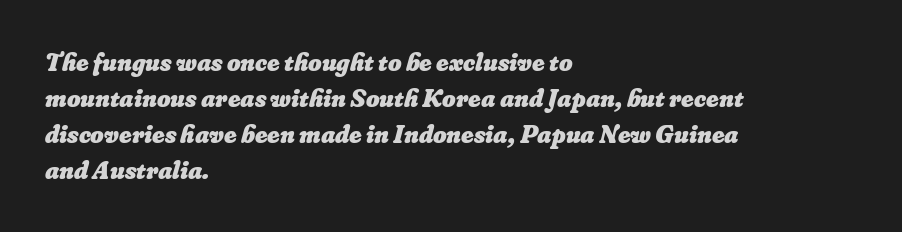
Observe the ordinary spacing: letters are neighbours, not strangers. The sample has been set heavy, in full bold. The ragged edge is on the right, which tells us the setting is flush left. The block of text has a typical density, with ordinary space between rows.
